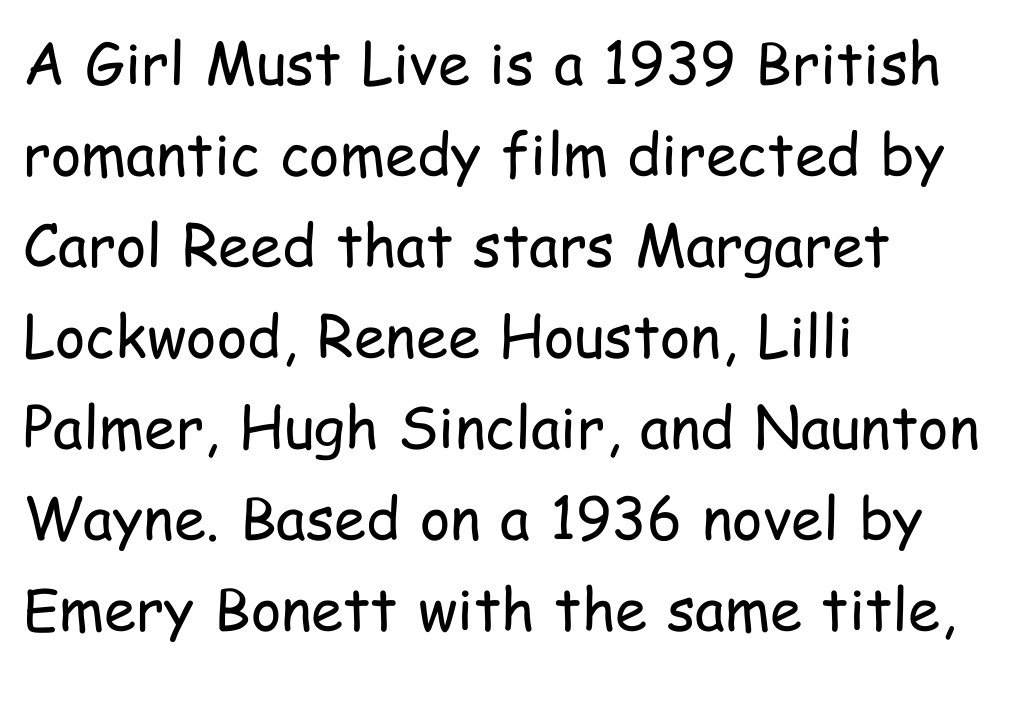
Q: Is the text bold? A: No.
Q: Is the text italic (slanted)? A: No, it is upright.
Q: Is the typeface a serif or a sans-serif typeface? A: Sans-serif.
Q: Is the text underlined? A: No.
Q: How is the paragraph aligned? A: Left-aligned.
Q: Is the spacing between letters normal or unusually wide? A: Normal.
Q: Is the spacing between lines tight, normal or loose? A: Normal.
Q: Width (condensed, normal, or wide)? A: Condensed.
Q: Stroke contrast? A: Low.
Q: x-height? A: Medium.
Q: Monospaced? A: No.
